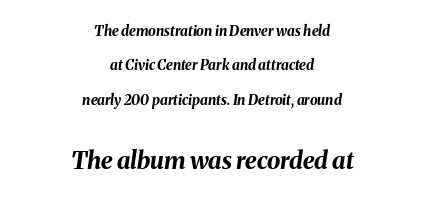
Which chunk is bigger? The second one — the bottom block dwarfs the top. The glyphs look as if they've been sheared to an angle. Widely set lines give the paragraph a tall, airy silhouette. Summary of weight: heavy, a full bold. Plain, unruled lines of type.
